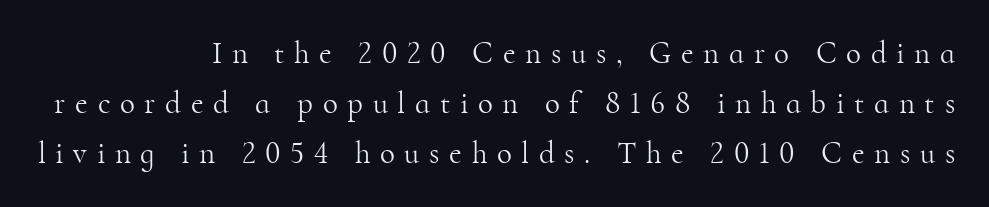
The image shows 31 px light serif type, upright; set right-aligned, normal line spacing (1.62x), unusually wide letter spacing (+0.31 em), not underlined; high stroke contrast and a small x-height.
